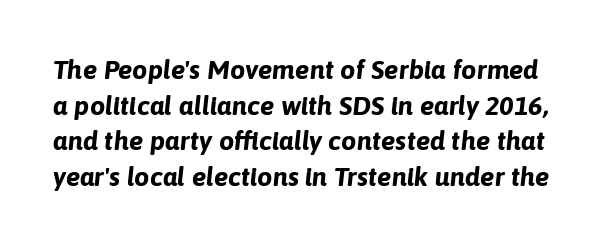
The image shows 27 px bold type, italic (leaning right); set normal line spacing (1.32x), normal letter spacing, not underlined.
